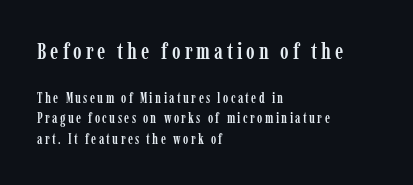
The image shows 23 px text type, upright; set left-aligned, normal line spacing (1.46x), not underlined; the first (top) block is 1.64x larger.
